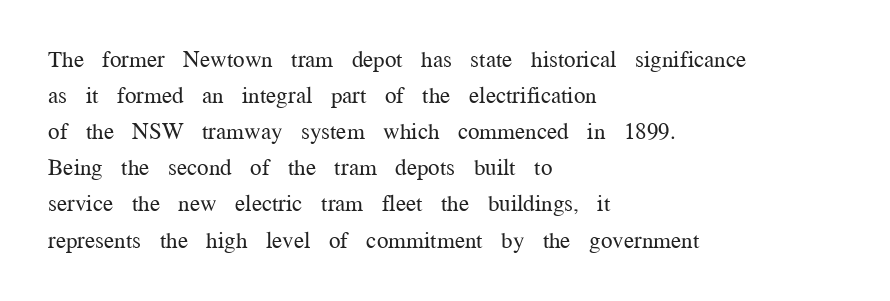
The image shows 23 px text type, upright; set left-aligned, normal line spacing (1.57x), normal letter spacing, not underlined.
